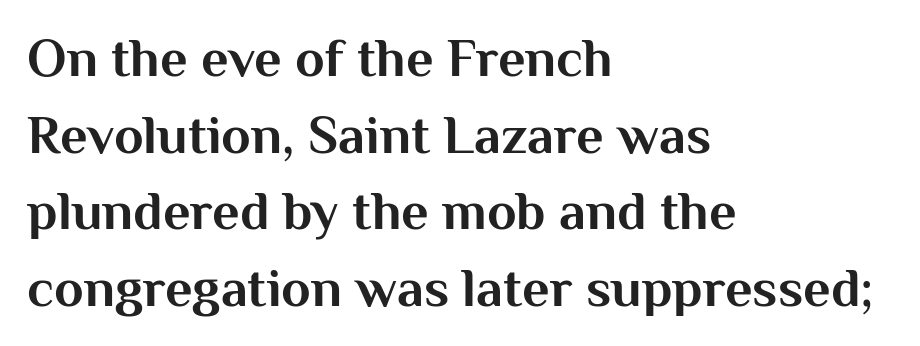
The image shows 54 px bold sans-serif type, upright; set left-aligned, normal line spacing (1.42x), normal letter spacing, not underlined; medium stroke contrast and a medium x-height.
